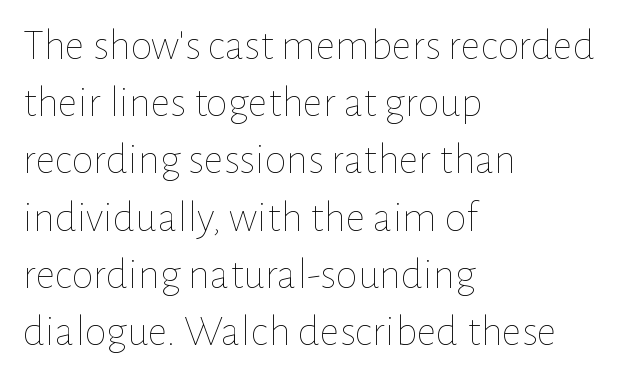
{"italic": "no", "bold": "no", "weight": "thin", "width": "normal", "stroke_contrast": "low", "x_height": "medium", "monospaced": "no", "underline": "no", "align": "left", "line_spacing": "normal", "line_spacing_ratio": 1.3, "letter_spacing": "normal", "letter_spacing_em": 0.0, "glyph_px": 44}
